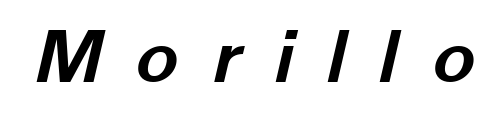
{"italic": "yes", "lean": "right", "slant_degrees": 12, "bold": "yes", "weight": "bold", "width": "normal", "stroke_contrast": "low", "x_height": "medium", "monospaced": "no", "underline": "no", "letter_spacing": "wide", "letter_spacing_em": 0.46, "glyph_px": 72}
